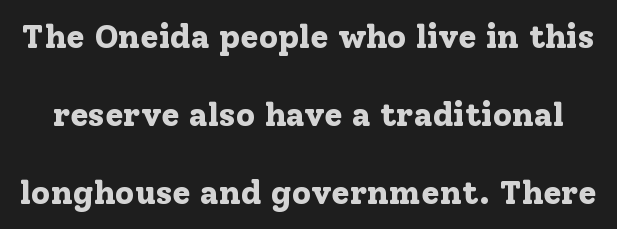
The image shows 33 px bold serif type, upright; set loose line spacing (2.36x), normal letter spacing, not underlined; low stroke contrast and a medium x-height.
